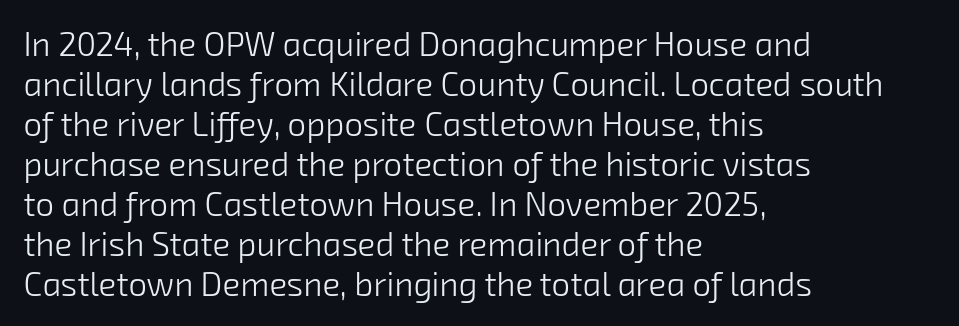
Q: Is the text bold? A: No.
Q: Is the typeface a serif or a sans-serif typeface? A: Sans-serif.
Q: Is the text underlined? A: No.
Q: How is the paragraph aligned? A: Left-aligned.
Q: Is the spacing between letters normal or unusually wide? A: Normal.
Q: Width (condensed, normal, or wide)? A: Normal.
Q: Stroke contrast? A: Low.
Q: x-height? A: Medium.
Q: Monospaced? A: No.
